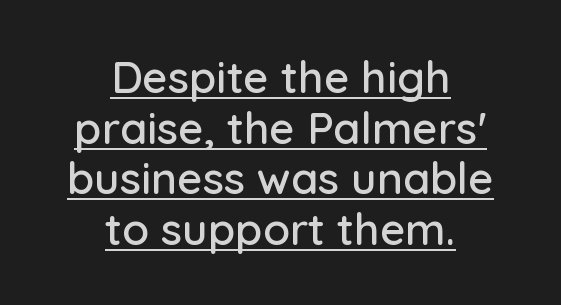
Underlined type. This is roman type, the default non-slanted kind. The passage shown stacks its lines with hardly any gap. Line starts and ends both wander, symmetrically. Looks like regular typesetting: each glyph gets only the width it needs.
